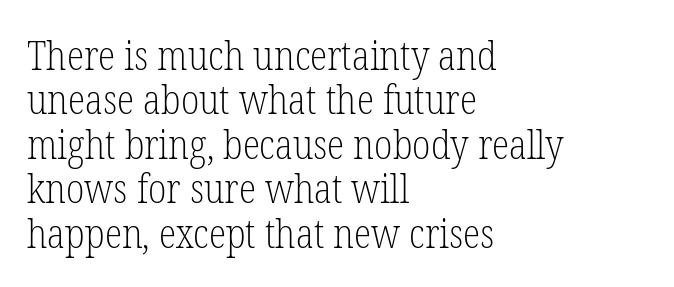
The text block is weighted toward the left margin, trailing off unevenly rightward. Vertical stems look standard width or narrower in stroke. Posture: straight, roman, zero tilt. Compared with typical body copy, the letter spacing here is the same. To sum up the face: it has serifs.
